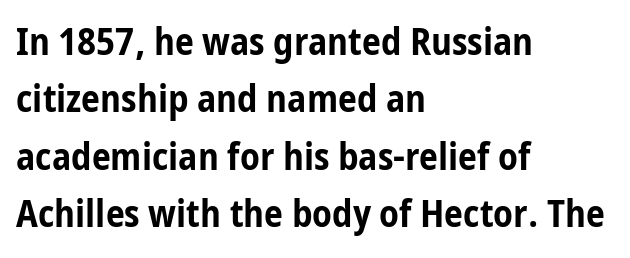
{"serif": "no", "italic": "no", "bold": "yes", "weight": "bold", "width": "condensed", "stroke_contrast": "low", "x_height": "medium", "monospaced": "no", "underline": "no", "align": "left", "line_spacing": "normal", "line_spacing_ratio": 1.51, "letter_spacing": "normal", "letter_spacing_em": 0.0, "glyph_px": 38}
